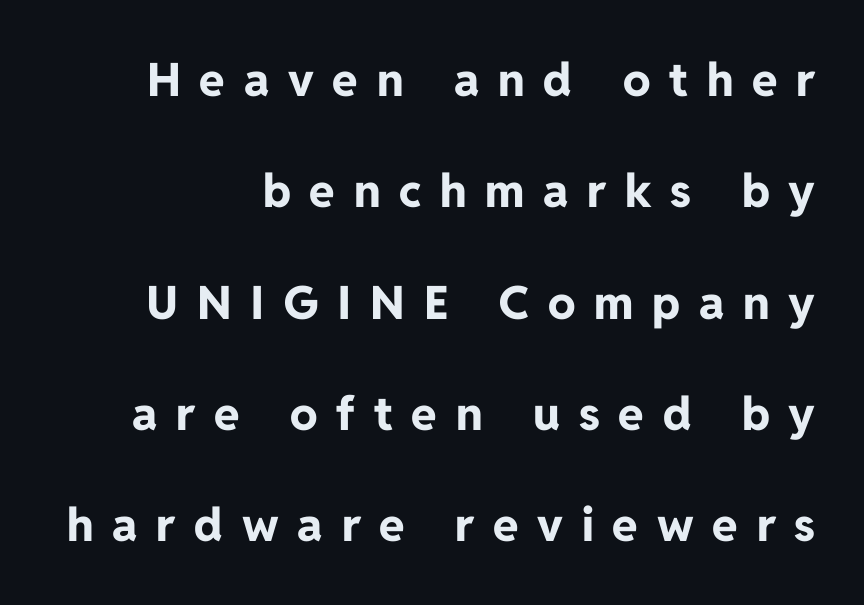
Tall strokes in this sample are plumb rather than angled. Regarding leading, the lines here are spaced well apart. Display-style spreading of the glyphs; the letterfit is very open. Varying glyph widths throughout — classic text-font behaviour. Emphasis by weight is at full strength: bold. Underlining? Definitely not there.
